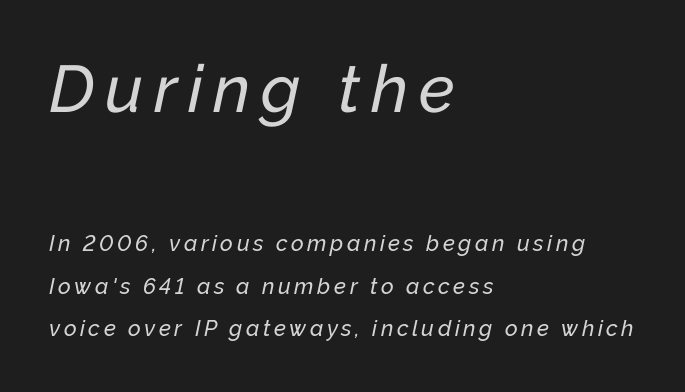
{"italic": "yes", "lean": "right", "slant_degrees": 12, "width": "normal", "stroke_contrast": "low", "x_height": "medium", "monospaced": "no", "underline": "no", "align": "left", "line_spacing": "loose", "line_spacing_ratio": 1.94, "larger_block": "first", "size_ratio": 3.0, "glyph_px": 66}
